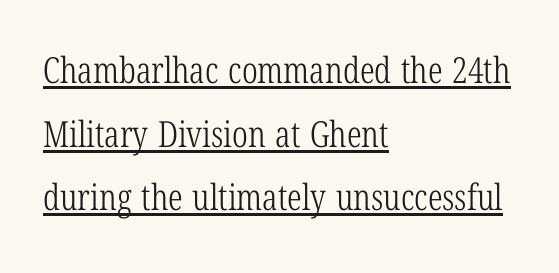
Q: Is the text bold? A: No.
Q: Is the text italic (slanted)? A: No, it is upright.
Q: Is the typeface a serif or a sans-serif typeface? A: Serif.
Q: Is the text underlined? A: Yes.
Q: How is the paragraph aligned? A: Left-aligned.
Q: Is the spacing between letters normal or unusually wide? A: Normal.
Q: Width (condensed, normal, or wide)? A: Condensed.
Q: Stroke contrast? A: Low.
Q: x-height? A: Medium.
Q: Monospaced? A: No.
